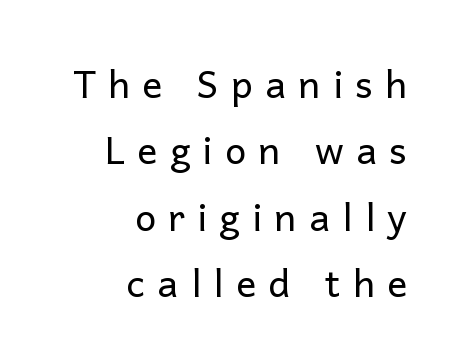
Q: Is the text bold? A: No.
Q: Is the text italic (slanted)? A: No, it is upright.
Q: Is the typeface a serif or a sans-serif typeface? A: Sans-serif.
Q: Is the text underlined? A: No.
Q: How is the paragraph aligned? A: Right-aligned.
Q: Is the spacing between letters normal or unusually wide? A: Unusually wide.
Q: Width (condensed, normal, or wide)? A: Normal.
Q: Stroke contrast? A: Low.
Q: x-height? A: Medium.
Q: Monospaced? A: No.
